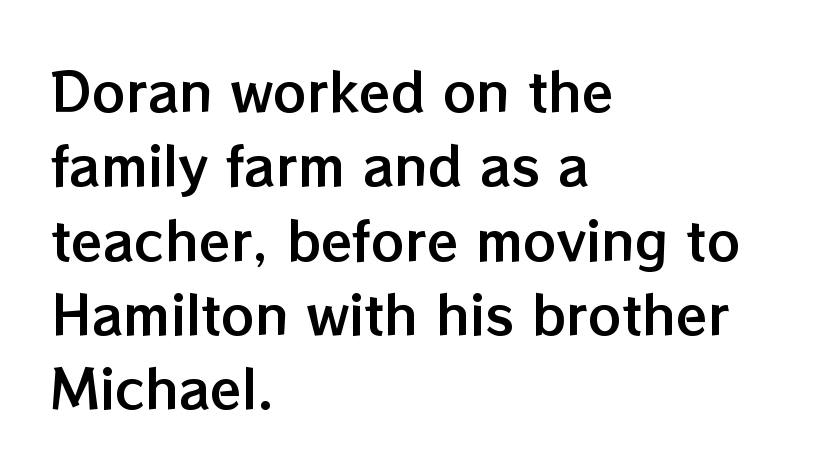
Does extra space separate the letters? No, they use regular spacing. Descenders hang freely into open space. The lettering holds an erect, upright posture throughout. Summary of vertical rhythm: regular, with standard interline spacing. Character widths vary here, with narrow letters taking less room than wide ones.
